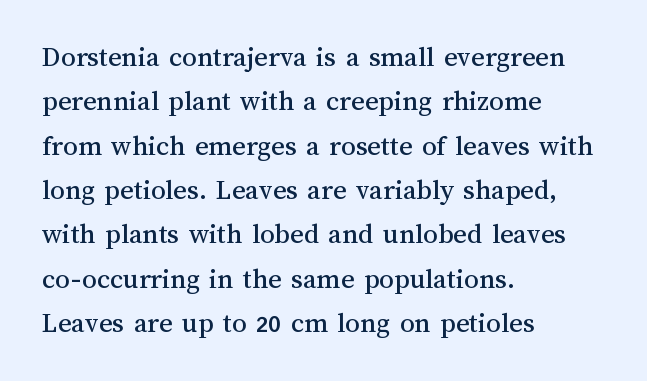
The image shows 29 px text type, upright; set left-aligned, normal line spacing (1.53x), normal letter spacing, not underlined; medium stroke contrast and a medium x-height.
